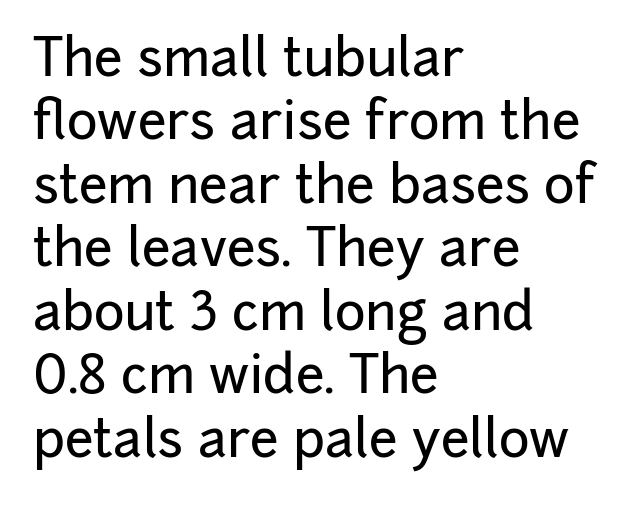
The setting favours the left margin, as ordinary paragraphs usually do. This rendering employs a face without finishing strokes, i.e., a sans-serif. Inter-character spacing is left at the font's built-in metrics. No word sits above an underline.
